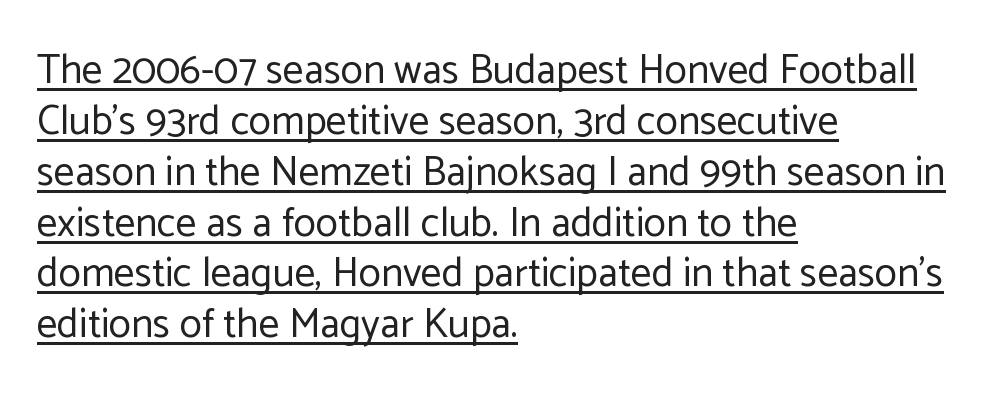
The image shows 41 px regular-weight sans-serif type, upright; set left-aligned, line spacing 1.24x, normal letter spacing, underlined; low stroke contrast and a medium x-height.
